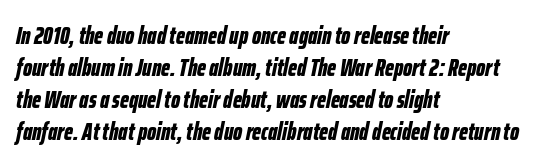
Each row of text sits above clean, open space. These lines sit exactly where default settings would place them. The whole block is typeset with a tilt. The face used here has the dense, thick strokes of a bold.
